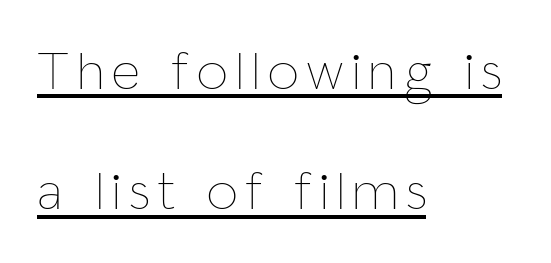
Q: Is the text bold? A: No.
Q: Is the text italic (slanted)? A: No, it is upright.
Q: Is the text underlined? A: Yes.
Q: How is the paragraph aligned? A: Left-aligned.
Q: Is the spacing between lines tight, normal or loose? A: Loose.
Q: Width (condensed, normal, or wide)? A: Condensed.
Q: Stroke contrast? A: Low.
Q: x-height? A: Medium.
Q: Monospaced? A: No.
